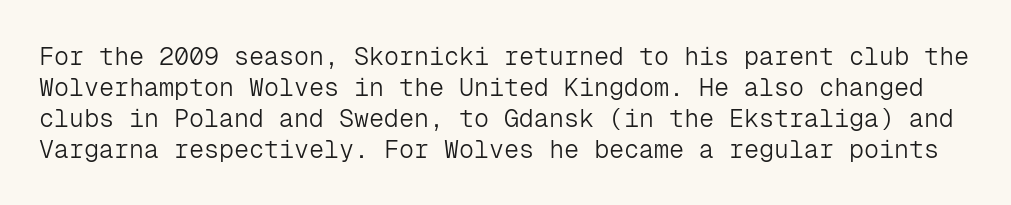
{"italic": "no", "bold": "no", "underline": "no", "line_spacing_ratio": 1.24, "letter_spacing": "normal", "letter_spacing_em": 0.0, "glyph_px": 25}
